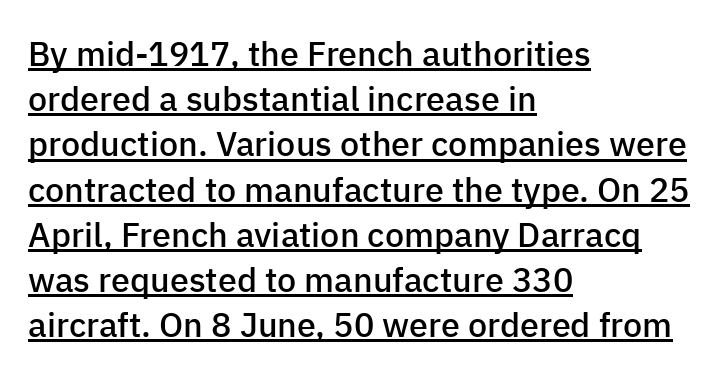
The image shows 34 px semibold sans-serif type, upright; set left-aligned, normal line spacing (1.33x), normal letter spacing, underlined; low stroke contrast and a medium x-height.
